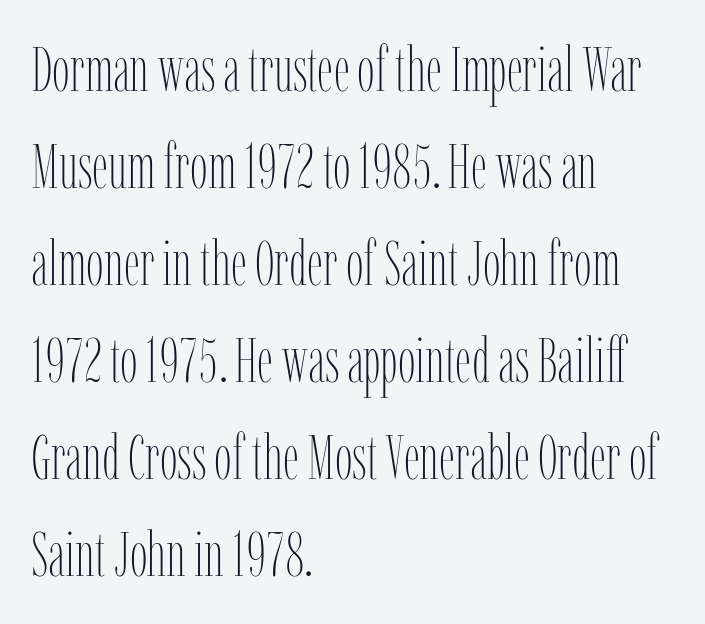
The image shows 63 px thin, condensed type, upright; set left-aligned, normal line spacing (1.54x), normal letter spacing, not underlined; low stroke contrast and a medium x-height.
